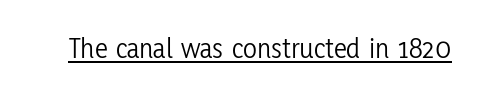
{"serif": "no", "italic": "no", "bold": "no", "weight": "light", "width": "condensed", "stroke_contrast": "low", "x_height": "medium", "monospaced": "no", "underline": "yes", "letter_spacing": "normal", "letter_spacing_em": 0.0, "glyph_px": 29}
